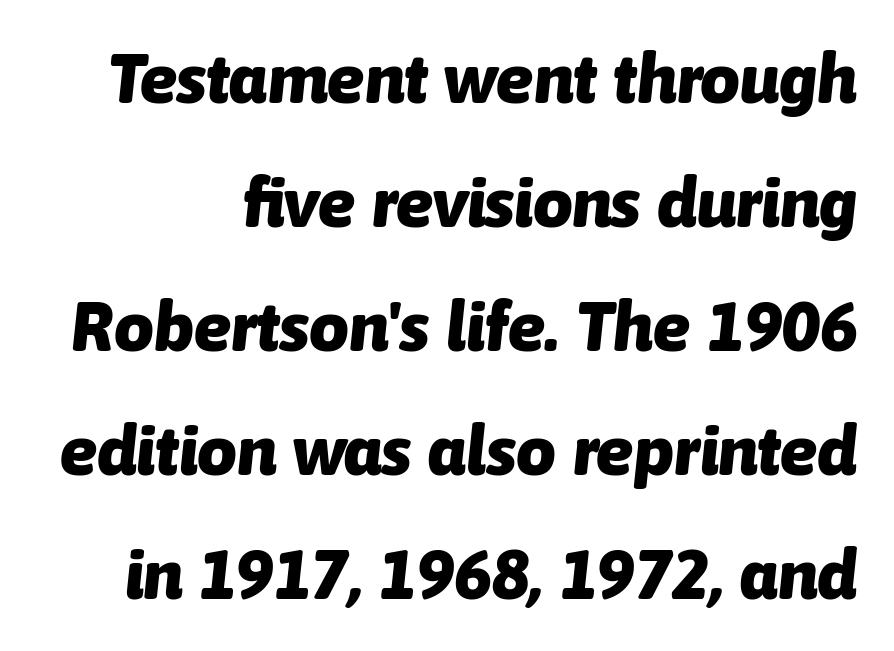
Q: Is the text bold? A: Yes.
Q: Is the text italic (slanted)? A: Yes, it leans right by about 6 degrees.
Q: Is the text underlined? A: No.
Q: Is the spacing between letters normal or unusually wide? A: Normal.
Q: Width (condensed, normal, or wide)? A: Normal.
Q: Stroke contrast? A: Low.
Q: x-height? A: Medium.
Q: Monospaced? A: No.
